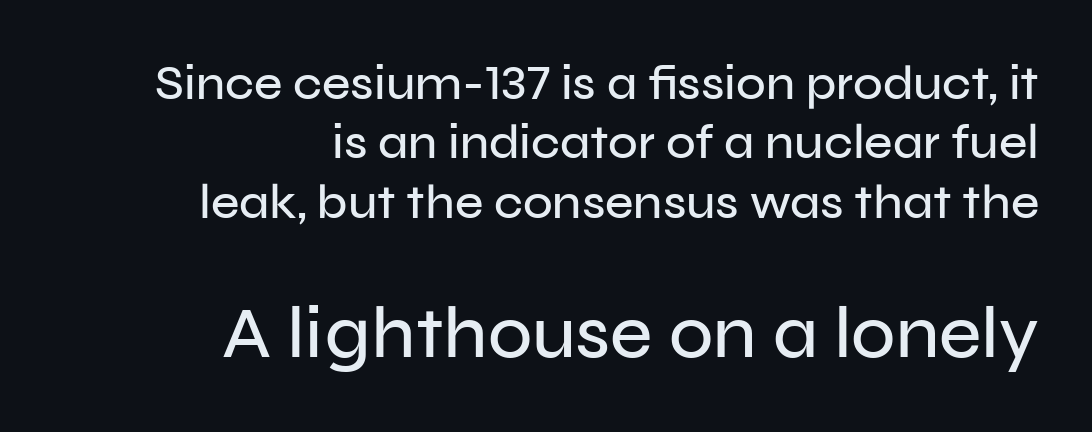
Q: Is the text italic (slanted)? A: No, it is upright.
Q: Is the typeface a serif or a sans-serif typeface? A: Sans-serif.
Q: Is the text underlined? A: No.
Q: How is the paragraph aligned? A: Right-aligned.
Q: Is the spacing between letters normal or unusually wide? A: Normal.
Q: Which block of text is set in a larger size, the first (top) or the second (bottom)? A: The second (bottom) one.
Q: Width (condensed, normal, or wide)? A: Normal.
Q: Stroke contrast? A: Low.
Q: x-height? A: Medium.
Q: Monospaced? A: No.
